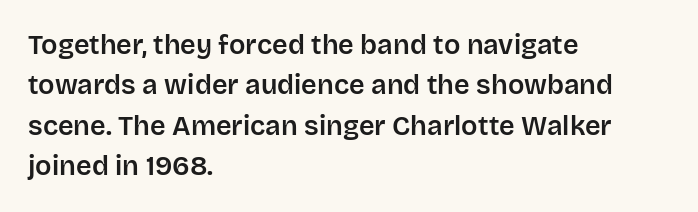
Q: Is the text italic (slanted)? A: No, it is upright.
Q: Is the text underlined? A: No.
Q: How is the paragraph aligned? A: Left-aligned.
Q: Is the spacing between letters normal or unusually wide? A: Normal.
Q: Is the spacing between lines tight, normal or loose? A: Normal.
